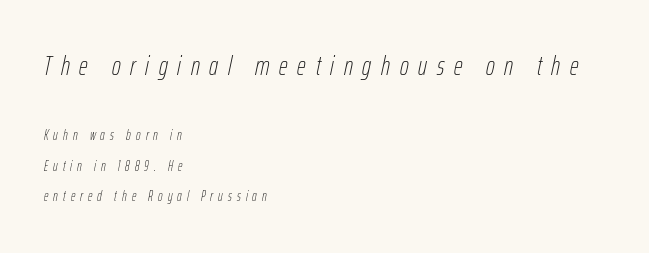
The image shows 27 px text type, italic (leaning right); set left-aligned, loose line spacing (2.18x), unusually wide letter spacing (+0.36 em), not underlined; the first (top) block is 1.93x larger.
